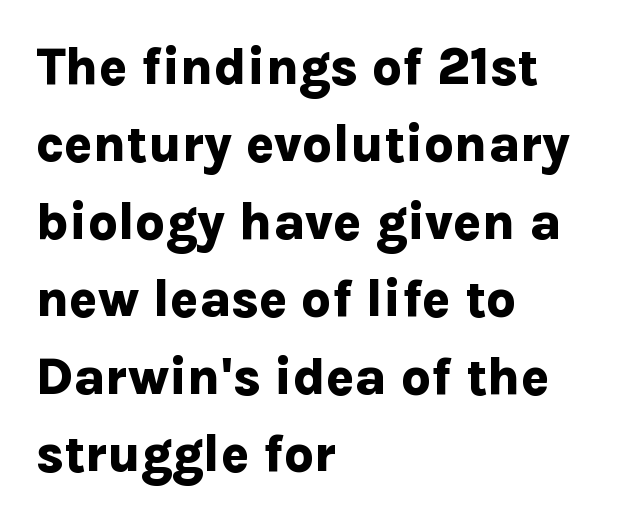
{"serif": "no", "italic": "no", "bold": "yes", "weight": "bold", "width": "normal", "stroke_contrast": "low", "x_height": "medium", "monospaced": "no", "underline": "no", "align": "left", "line_spacing": "normal", "line_spacing_ratio": 1.49, "letter_spacing": "normal", "letter_spacing_em": 0.0, "glyph_px": 52}
